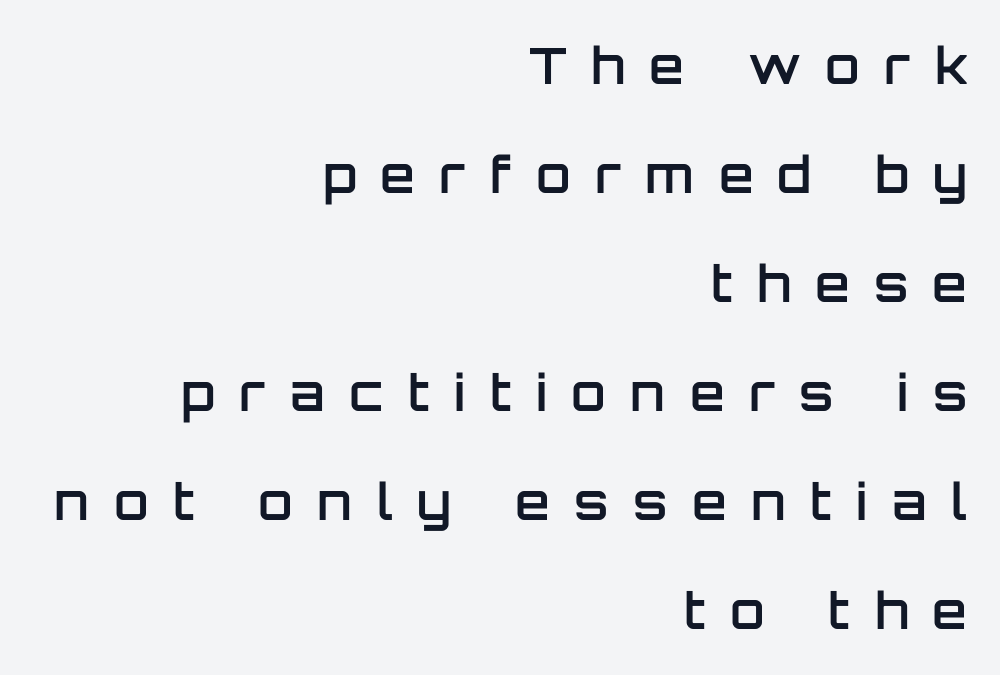
Q: Is the text bold? A: Semi-bold.
Q: Is the text italic (slanted)? A: No, it is upright.
Q: Is the typeface a serif or a sans-serif typeface? A: Sans-serif.
Q: Is the text underlined? A: No.
Q: How is the paragraph aligned? A: Right-aligned.
Q: Is the spacing between letters normal or unusually wide? A: Unusually wide.
Q: Is the spacing between lines tight, normal or loose? A: Loose.
Q: Width (condensed, normal, or wide)? A: Normal.
Q: Stroke contrast? A: Low.
Q: x-height? A: Large.
Q: Monospaced? A: No.
